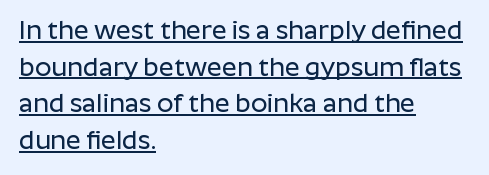
Q: Is the text italic (slanted)? A: No, it is upright.
Q: Is the text underlined? A: Yes.
Q: How is the paragraph aligned? A: Left-aligned.
Q: Is the spacing between letters normal or unusually wide? A: Normal.
Q: Is the spacing between lines tight, normal or loose? A: Normal.
